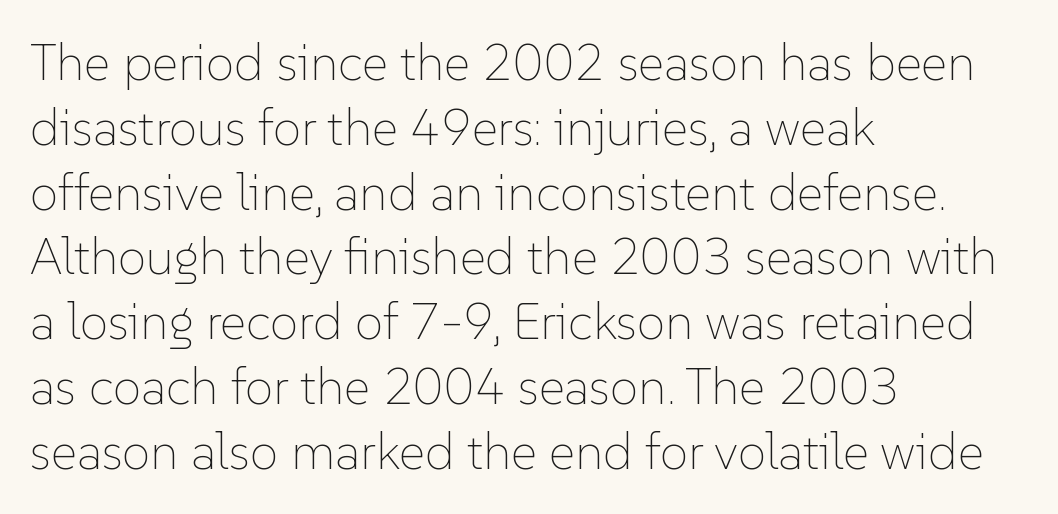
Counters stay open thanks to moderate or lighter strokes. This sample uses an upright cut, with every glyph sitting square on the baseline. Students, observe: this is what conventionally led text looks like. This rendering uses left alignment, leaving the right contour irregular.
